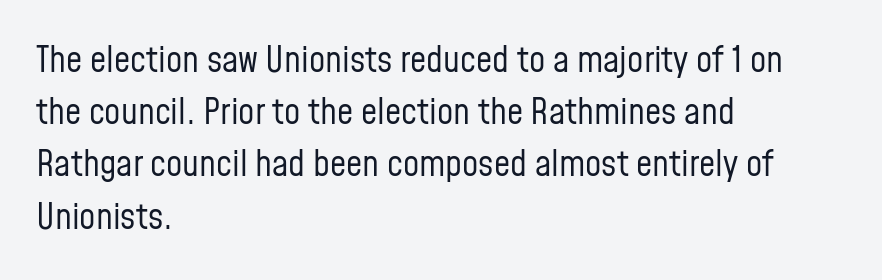
{"serif": "no", "italic": "no", "bold": "no", "weight": "regular", "width": "condensed", "stroke_contrast": "low", "x_height": "medium", "monospaced": "no", "underline": "no", "align": "left", "line_spacing": "normal", "line_spacing_ratio": 1.45, "letter_spacing": "normal", "letter_spacing_em": 0.0, "glyph_px": 36}
